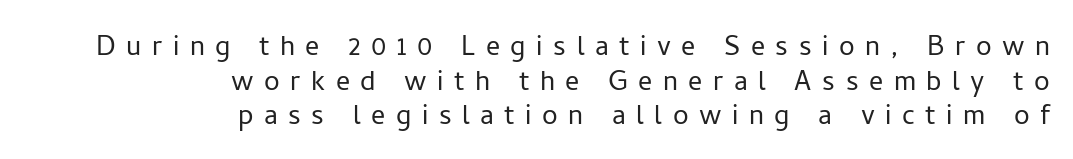
{"serif": "no", "italic": "no", "bold": "no", "weight": "light", "width": "normal", "stroke_contrast": "low", "x_height": "medium", "monospaced": "no", "underline": "no", "align": "right", "line_spacing": "tight", "line_spacing_ratio": 0.99, "letter_spacing": "wide", "letter_spacing_em": 0.3, "glyph_px": 35}
